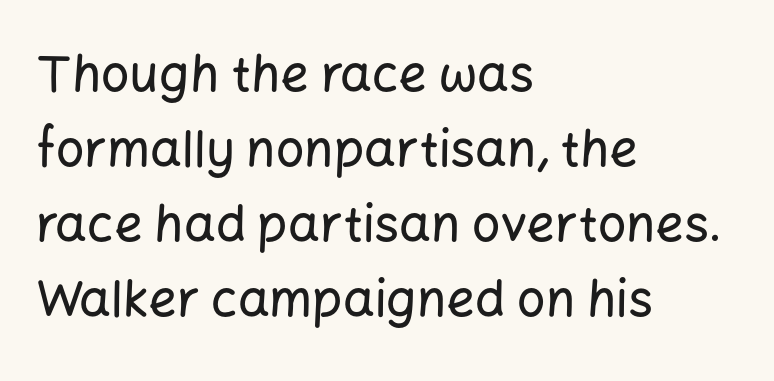
{"serif": "no", "italic": "no", "width": "normal", "stroke_contrast": "low", "x_height": "medium", "monospaced": "no", "underline": "no", "align": "left", "line_spacing": "normal", "line_spacing_ratio": 1.5, "letter_spacing": "normal", "letter_spacing_em": 0.0, "glyph_px": 50}
